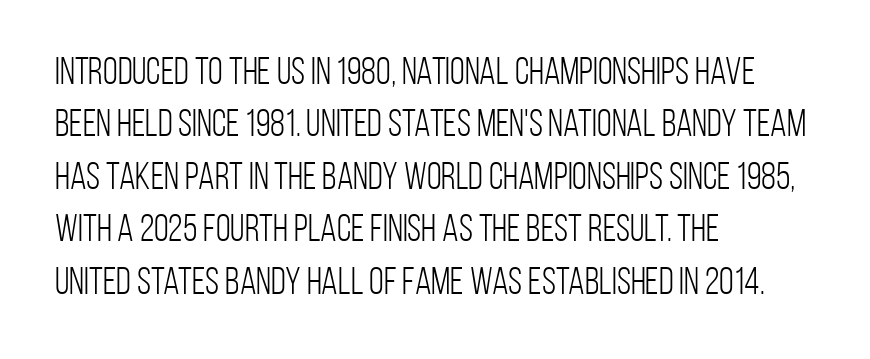
{"serif": "no", "italic": "no", "bold": "no", "weight": "light", "width": "condensed", "stroke_contrast": "low", "x_height": "large", "monospaced": "no", "underline": "no", "align": "left", "line_spacing": "normal", "line_spacing_ratio": 1.38, "letter_spacing": "normal", "letter_spacing_em": 0.0, "glyph_px": 38}
